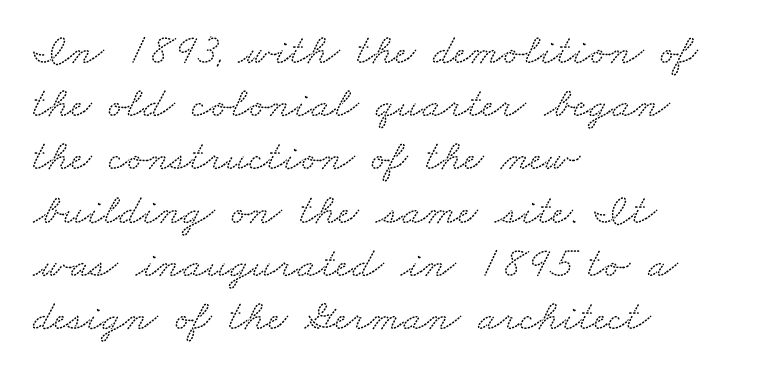
Q: Is the typeface a serif or a sans-serif typeface? A: Serif.
Q: Is the text underlined? A: No.
Q: How is the paragraph aligned? A: Left-aligned.
Q: Is the spacing between letters normal or unusually wide? A: Normal.
Q: Width (condensed, normal, or wide)? A: Wide.
Q: Stroke contrast? A: Low.
Q: x-height? A: Small.
Q: Monospaced? A: No.
